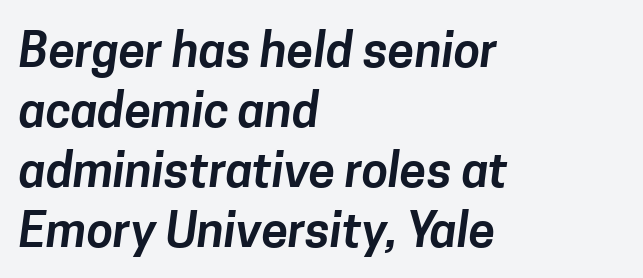
Successive baselines arrive at the customary interval. Here the glyphs are tracked normally, forming tight word shapes. Each line starts at the same left margin while the right side varies. Serifs: no, the terminals of the letterforms are clean. Underline: absent.
